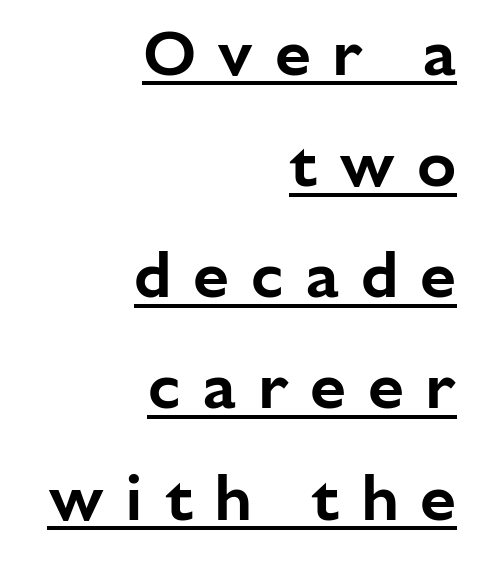
The glyphs are accompanied by a horizontal stroke just below them. These lines have a slow, spaced-out rhythm from letter to letter. Nope, no serifs anywhere on these letters. These lines are rendered in a variable-pitch font.
